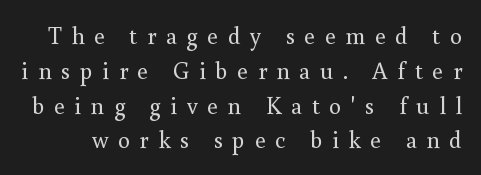
The image shows 24 px text type, upright; set normal line spacing (1.45x), unusually wide letter spacing (+0.4 em), not underlined.
